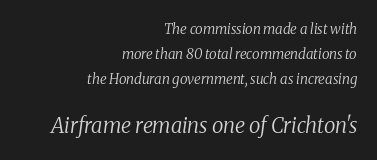
The words here are not underlined. A flush-right, rag-left setting is used for this passage. The letters in the lower block stand taller than those in the block above. The glyphs look as if they've been sheared to an angle. In terms of letterspacing, this is plain default setting.
